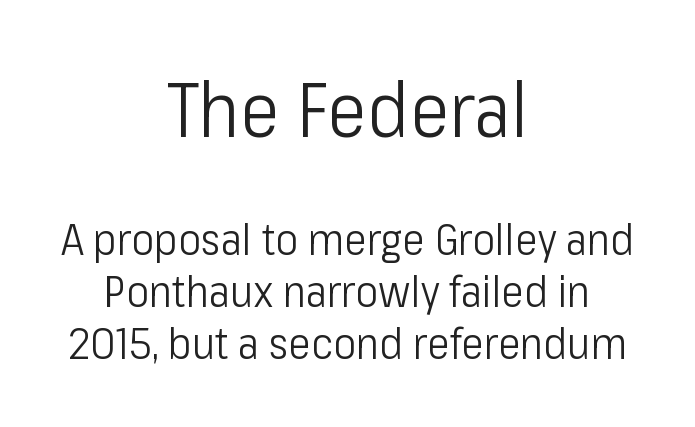
Q: Is the text bold? A: No.
Q: Is the text italic (slanted)? A: No, it is upright.
Q: Is the typeface a serif or a sans-serif typeface? A: Sans-serif.
Q: Is the text underlined? A: No.
Q: How is the paragraph aligned? A: Centered.
Q: Is the spacing between letters normal or unusually wide? A: Normal.
Q: Which block of text is set in a larger size, the first (top) or the second (bottom)? A: The first (top) one.
Q: Width (condensed, normal, or wide)? A: Condensed.
Q: Stroke contrast? A: Low.
Q: x-height? A: Medium.
Q: Monospaced? A: No.
